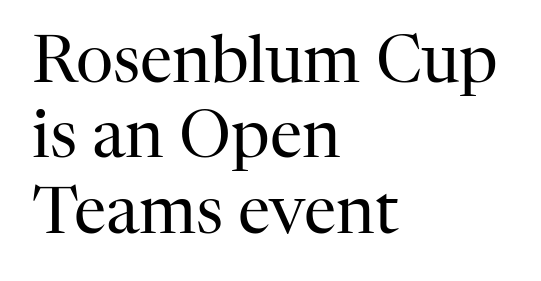
{"serif": "yes", "italic": "no", "bold": "no", "weight": "regular", "width": "normal", "stroke_contrast": "high", "x_height": "medium", "monospaced": "no", "underline": "no", "align": "left", "line_spacing_ratio": 1.16, "letter_spacing": "normal", "letter_spacing_em": 0.0, "glyph_px": 65}
